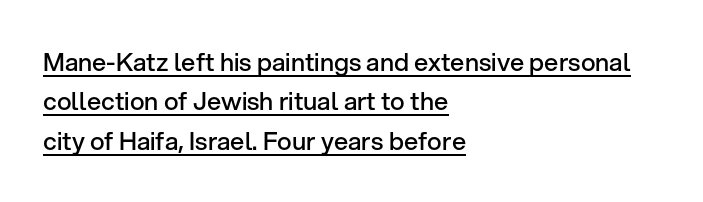
Q: Is the text bold? A: Semi-bold.
Q: Is the text italic (slanted)? A: No, it is upright.
Q: Is the text underlined? A: Yes.
Q: How is the paragraph aligned? A: Left-aligned.
Q: Is the spacing between letters normal or unusually wide? A: Normal.
Q: Is the spacing between lines tight, normal or loose? A: Normal.
